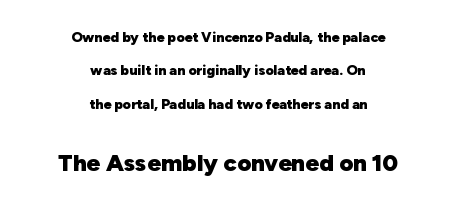
{"italic": "no", "bold": "yes", "underline": "no", "align": "center", "line_spacing": "loose", "line_spacing_ratio": 2.39, "letter_spacing": "normal", "letter_spacing_em": 0.0, "larger_block": "second", "size_ratio": 1.71, "glyph_px": 24}
